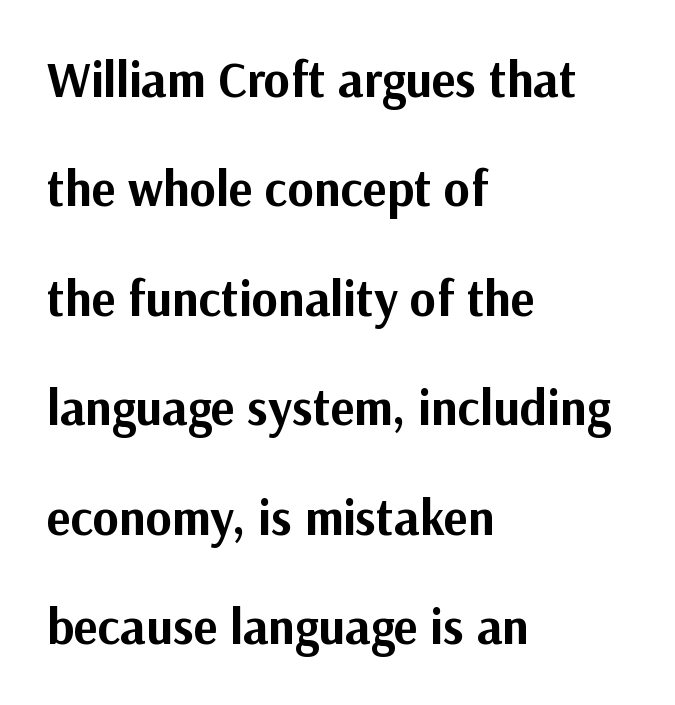
In terms of letterform style, serifs are entirely absent. Quick note: interline space is abundant. A typesetter would call this proportional, since set widths differ per character. The gaps between neighbouring characters are ordinary and unremarkable. In CSS terms this would be text-align: left.
